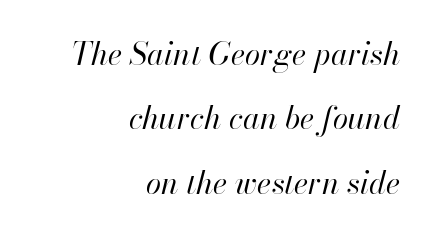
Q: Is the text bold? A: No.
Q: Is the text italic (slanted)? A: Yes, it leans right by about 13 degrees.
Q: Is the text underlined? A: No.
Q: How is the paragraph aligned? A: Right-aligned.
Q: Is the spacing between letters normal or unusually wide? A: Normal.
Q: Is the spacing between lines tight, normal or loose? A: Loose.
Q: Width (condensed, normal, or wide)? A: Normal.
Q: Stroke contrast? A: High.
Q: x-height? A: Small.
Q: Monospaced? A: No.
